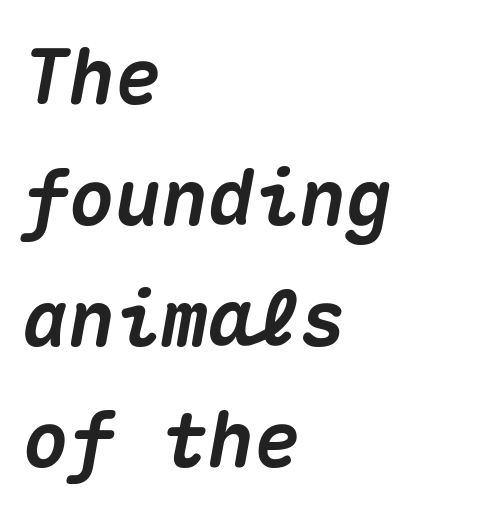
Fixed-width glyphs throughout — classic coding-font behaviour. The typesetter chose a ragged-right arrangement here. Letters rest on an invisible, unmarked baseline. Notice how the stems are inclined rather than vertical — that's the hallmark of italics. Nobody touched the tracking dial on this one. Emphasis by weight is at full strength: bold.
